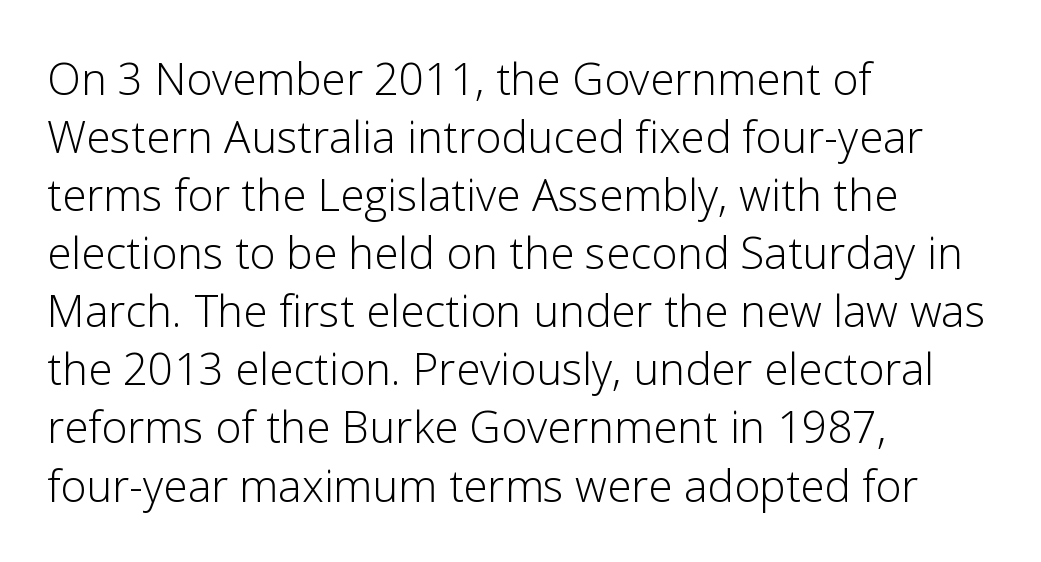
{"serif": "no", "italic": "no", "bold": "no", "weight": "light", "width": "normal", "stroke_contrast": "low", "x_height": "medium", "monospaced": "no", "underline": "no", "align": "left", "line_spacing": "normal", "line_spacing_ratio": 1.32, "letter_spacing": "normal", "letter_spacing_em": 0.0, "glyph_px": 44}
